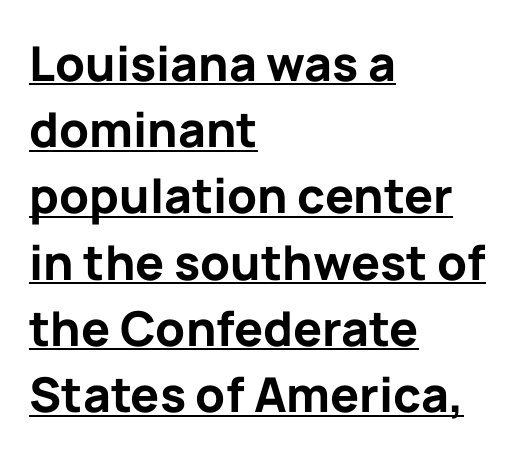
{"serif": "no", "italic": "no", "bold": "yes", "weight": "bold", "width": "normal", "stroke_contrast": "low", "x_height": "medium", "monospaced": "no", "underline": "yes", "align": "left", "line_spacing": "normal", "line_spacing_ratio": 1.38, "letter_spacing": "normal", "letter_spacing_em": 0.0, "glyph_px": 48}
